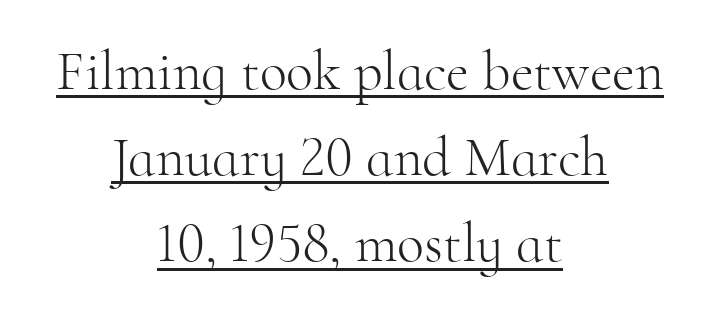
Q: Is the text bold? A: No.
Q: Is the text italic (slanted)? A: No, it is upright.
Q: Is the typeface a serif or a sans-serif typeface? A: Serif.
Q: Is the text underlined? A: Yes.
Q: How is the paragraph aligned? A: Centered.
Q: Is the spacing between letters normal or unusually wide? A: Normal.
Q: Is the spacing between lines tight, normal or loose? A: Normal.
Q: Width (condensed, normal, or wide)? A: Normal.
Q: Stroke contrast? A: High.
Q: x-height? A: Small.
Q: Monospaced? A: No.
